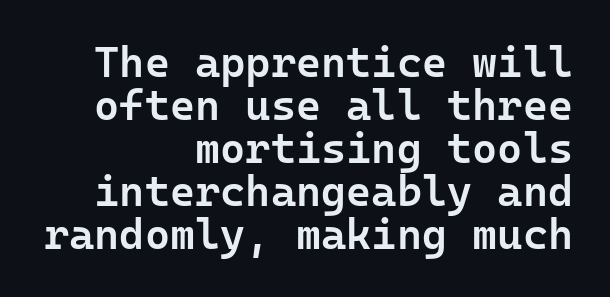
Q: Is the text bold? A: Semi-bold.
Q: Is the text italic (slanted)? A: No, it is upright.
Q: Is the typeface a serif or a sans-serif typeface? A: Sans-serif.
Q: Is the text underlined? A: No.
Q: How is the paragraph aligned? A: Right-aligned.
Q: Is the spacing between letters normal or unusually wide? A: Normal.
Q: Is the spacing between lines tight, normal or loose? A: Tight.
Q: Width (condensed, normal, or wide)? A: Normal.
Q: Stroke contrast? A: Low.
Q: x-height? A: Medium.
